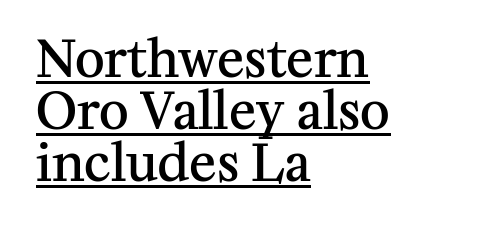
The tracking reads as untouched default to a designer's eye. Typesetter's note: demi weight, one step under bold. The face used here is proportionally spaced, like ordinary book or web type. Vertical spacing — tight.
